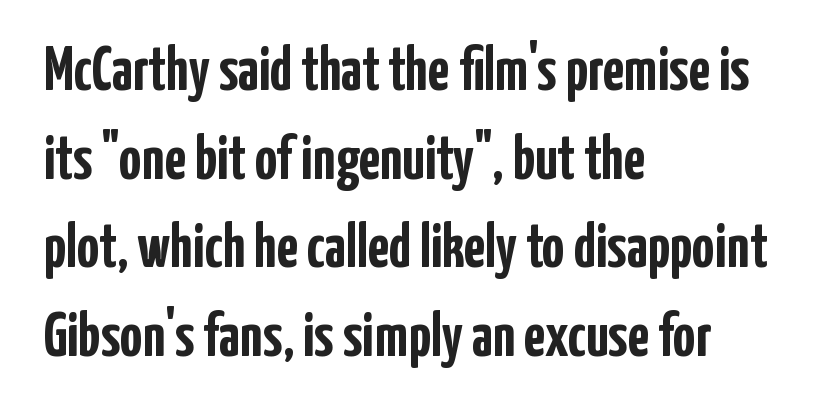
The image shows 62 px semibold, condensed sans-serif type, upright; set left-aligned, normal line spacing (1.43x), normal letter spacing, not underlined; low stroke contrast and a medium x-height.
